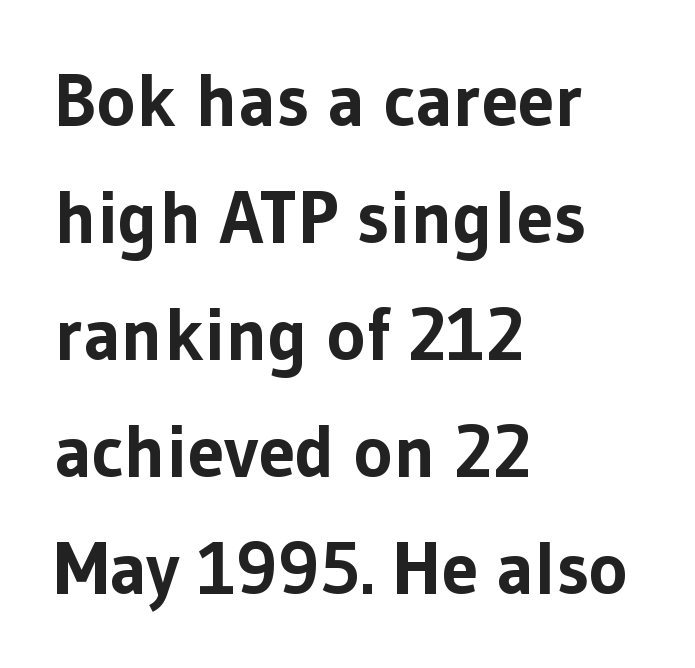
The image shows 74 px bold sans-serif type, upright; set left-aligned, normal line spacing (1.58x), normal letter spacing, not underlined; low stroke contrast and a medium x-height.
